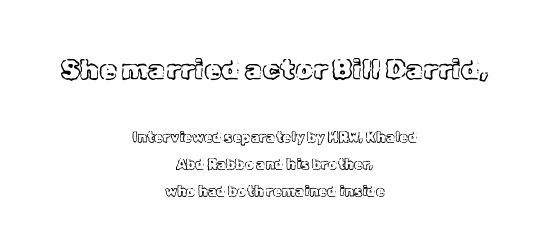
Block one is the big one; block two sits smaller underneath. The rendering keeps characters at their native spacing. Glance below the letters and you will spot only blank space. What's the leading like? Stretched, with rows far apart.
